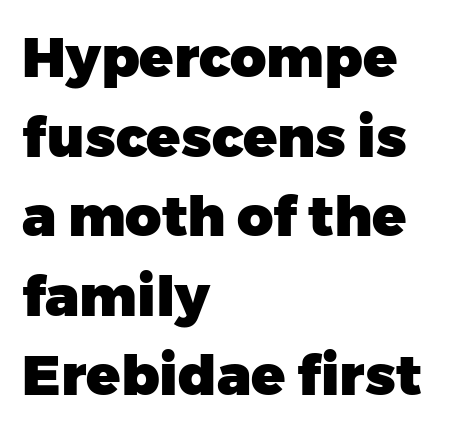
Q: Is the text bold? A: Yes.
Q: Is the text italic (slanted)? A: No, it is upright.
Q: Is the typeface a serif or a sans-serif typeface? A: Sans-serif.
Q: Is the text underlined? A: No.
Q: How is the paragraph aligned? A: Left-aligned.
Q: Is the spacing between letters normal or unusually wide? A: Normal.
Q: Is the spacing between lines tight, normal or loose? A: Normal.
Q: Width (condensed, normal, or wide)? A: Normal.
Q: Stroke contrast? A: Low.
Q: x-height? A: Medium.
Q: Monospaced? A: No.
